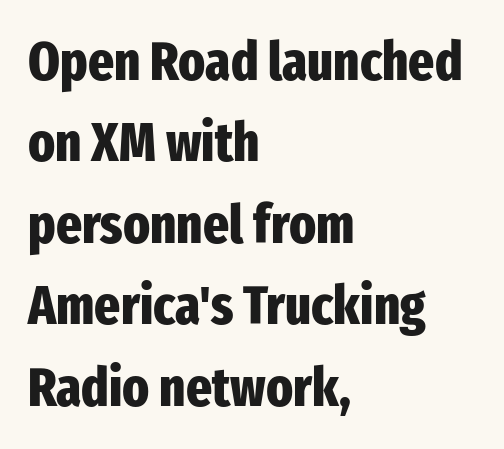
Spacing verdict: proportional, widths tailored to each character. Strong, thick strokes mark this as bold type. Leftover space on each line is placed entirely after the last word. What's the leading like? Ordinary, nothing unusual.
